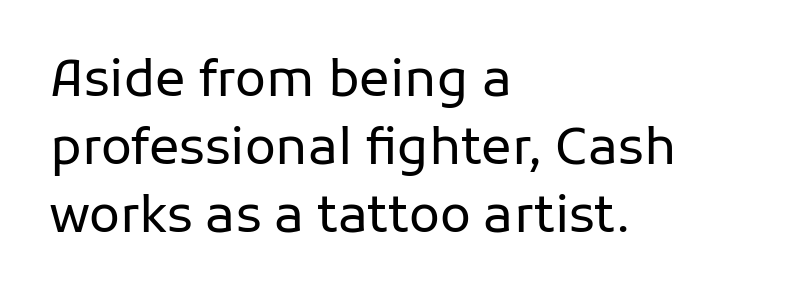
Q: Is the text bold? A: No.
Q: Is the text italic (slanted)? A: No, it is upright.
Q: Is the typeface a serif or a sans-serif typeface? A: Sans-serif.
Q: Is the text underlined? A: No.
Q: How is the paragraph aligned? A: Left-aligned.
Q: Is the spacing between letters normal or unusually wide? A: Normal.
Q: Is the spacing between lines tight, normal or loose? A: Normal.
Q: Width (condensed, normal, or wide)? A: Normal.
Q: Stroke contrast? A: Low.
Q: x-height? A: Medium.
Q: Monospaced? A: No.
